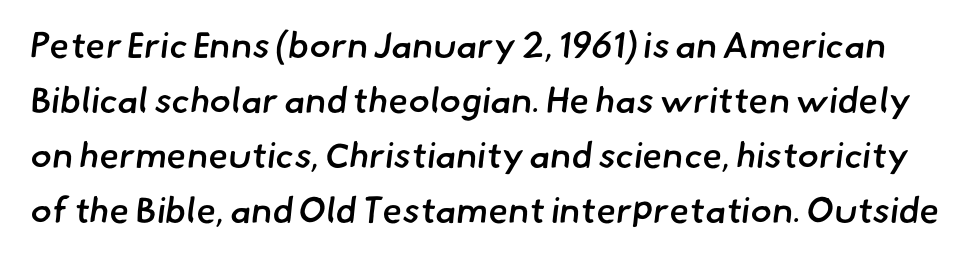
The image shows 36 px semibold sans-serif type; set normal line spacing (1.53x), normal letter spacing, not underlined; low stroke contrast and a small x-height.
